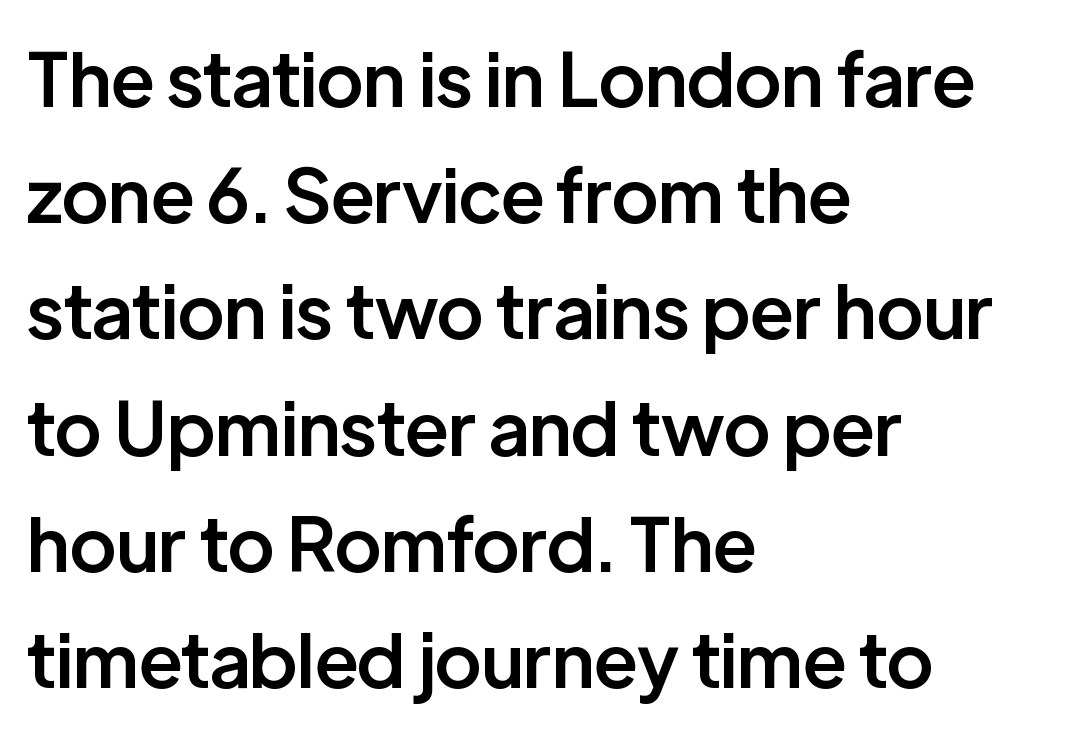
Q: Is the text bold? A: Semi-bold.
Q: Is the text italic (slanted)? A: No, it is upright.
Q: Is the typeface a serif or a sans-serif typeface? A: Sans-serif.
Q: Is the text underlined? A: No.
Q: How is the paragraph aligned? A: Left-aligned.
Q: Is the spacing between letters normal or unusually wide? A: Normal.
Q: Is the spacing between lines tight, normal or loose? A: Normal.
Q: Width (condensed, normal, or wide)? A: Normal.
Q: Stroke contrast? A: Low.
Q: x-height? A: Medium.
Q: Monospaced? A: No.
